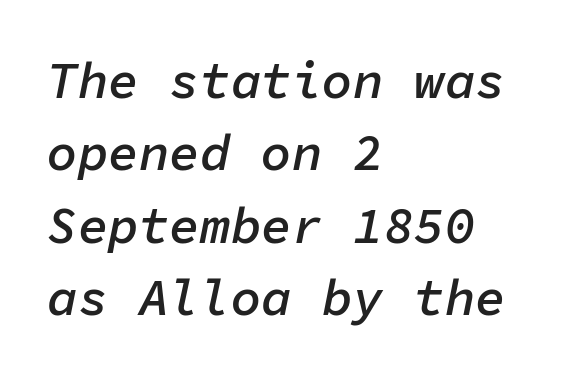
{"italic": "yes", "lean": "right", "slant_degrees": 11, "bold": "semi", "weight": "semibold", "width": "normal", "stroke_contrast": "low", "x_height": "medium", "monospaced": "yes", "underline": "no", "align": "left", "line_spacing": "normal", "line_spacing_ratio": 1.42, "letter_spacing": "normal", "letter_spacing_em": 0.0, "glyph_px": 51}
